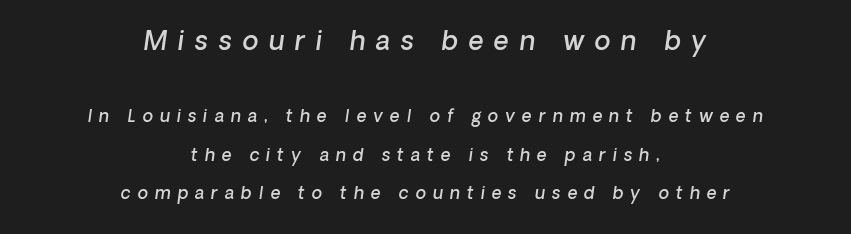
The image shows 26 px text type; set centered, loose line spacing (2.25x), unusually wide letter spacing (+0.41 em), not underlined; the first (top) block is 1.53x larger.
